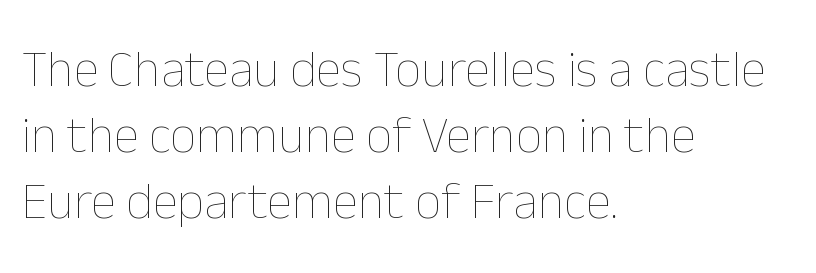
The image shows 52 px thin type, upright; set left-aligned, normal line spacing (1.27x), normal letter spacing, not underlined; low stroke contrast and a medium x-height.
